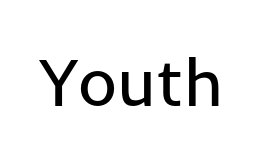
In terms of letterform style, serifs are entirely absent. You could call the tracking neutral — neither tight nor loose. The face looks like a standard text weight, possibly lighter. This sample uses an upright cut, with every glyph sitting square on the baseline. The string is rendered with underlining switched off. Note the varied advance widths — an 'i' is clearly narrower than an 'm'.
